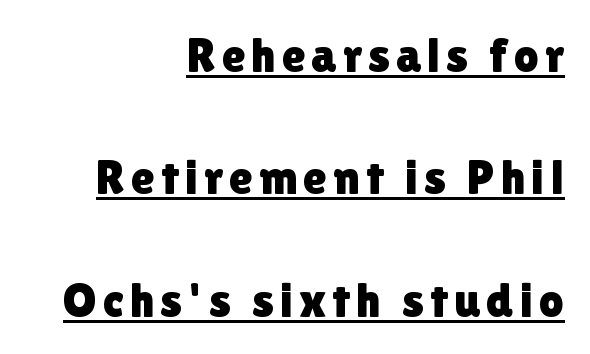
Do the letters lean? They stand straight. No feet cap the strokes, marking this as sans-serif type. Reading down the block, your eye finds every line finishing at a fixed right position. If you measured baseline to baseline, you'd find a long distance.
